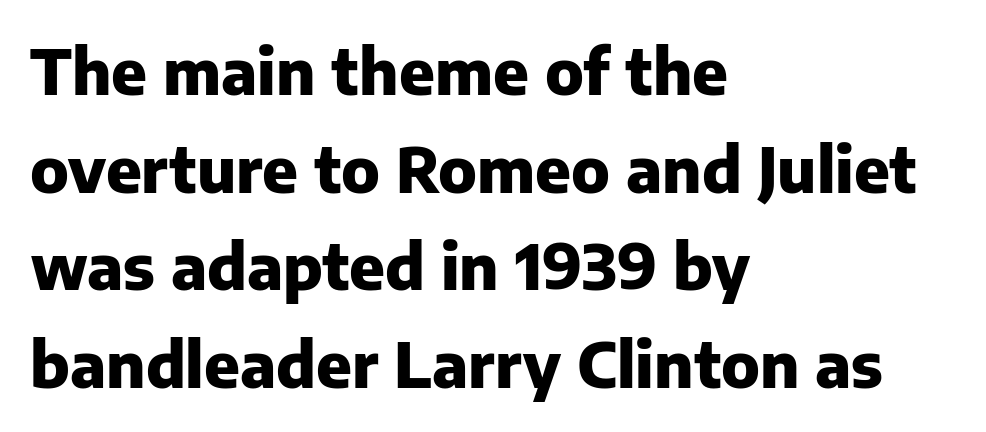
Tall strokes in this sample are plumb rather than angled. Think of a printed novel: that variable character pitch is what you see here. Classification — sans serif. Bare-footed words on every line.
